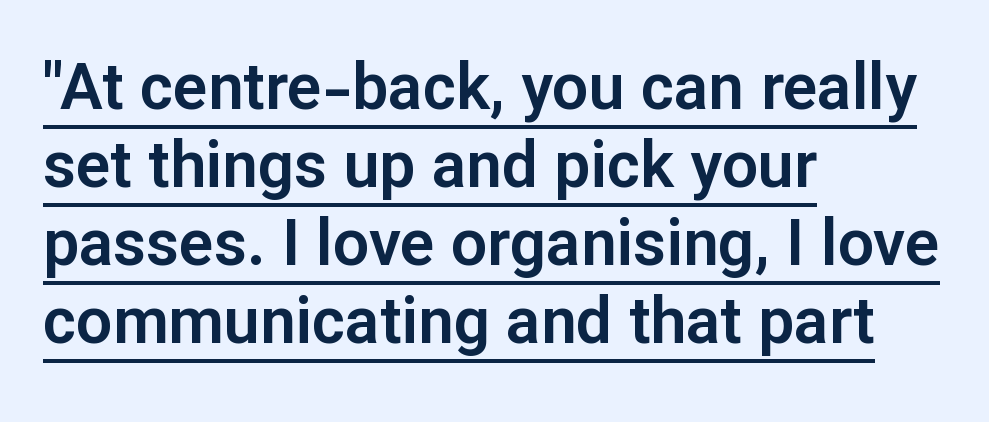
The image shows 64 px sans-serif type, upright; set left-aligned, line spacing 1.22x, normal letter spacing, underlined; low stroke contrast and a medium x-height.
